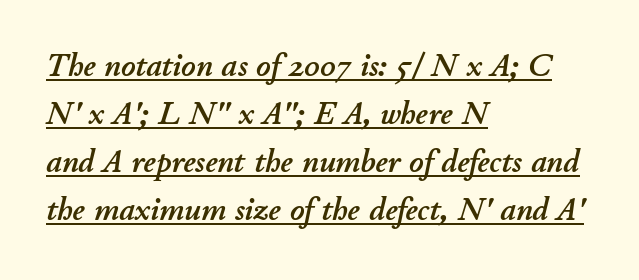
In CSS terms this would be text-align: left. Emphasis is given by a line drawn under the lettering. Would a proofreader flag this as italicized? Yes. Honestly, the letter spacing is just normal — you wouldn't notice it. The rows are spaced the way most documents space them.
